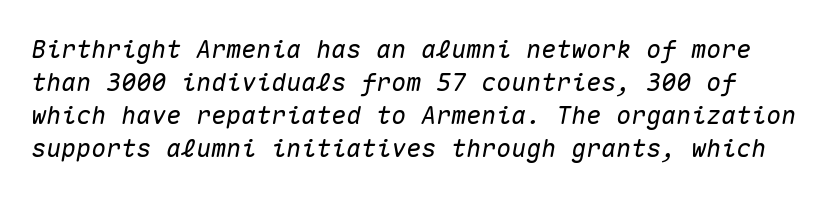
The image shows 25 px text type, italic (leaning right); set normal line spacing (1.32x), normal letter spacing, not underlined.
